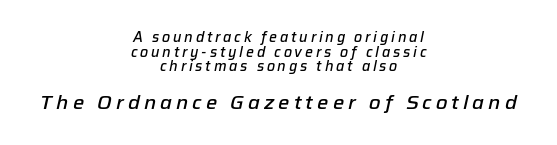
{"italic": "yes", "lean": "right", "slant_degrees": 12, "bold": "semi", "underline": "no", "align": "center", "line_spacing": "tight", "line_spacing_ratio": 1.05, "letter_spacing": "wide", "letter_spacing_em": 0.2, "larger_block": "second", "size_ratio": 1.43, "glyph_px": 20}
